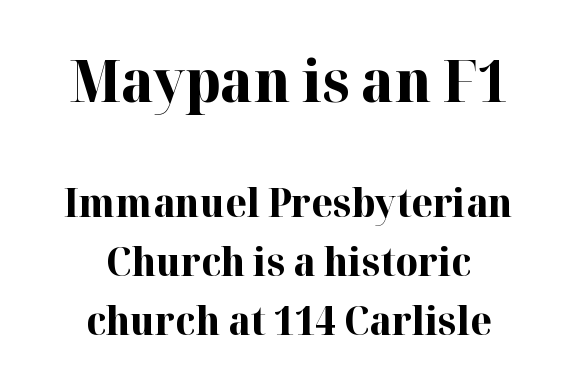
{"serif": "yes", "italic": "no", "bold": "yes", "weight": "bold", "width": "normal", "stroke_contrast": "high", "x_height": "medium", "monospaced": "no", "underline": "no", "align": "center", "line_spacing": "normal", "line_spacing_ratio": 1.52, "letter_spacing": "normal", "letter_spacing_em": 0.0, "larger_block": "first", "size_ratio": 1.49, "glyph_px": 58}
